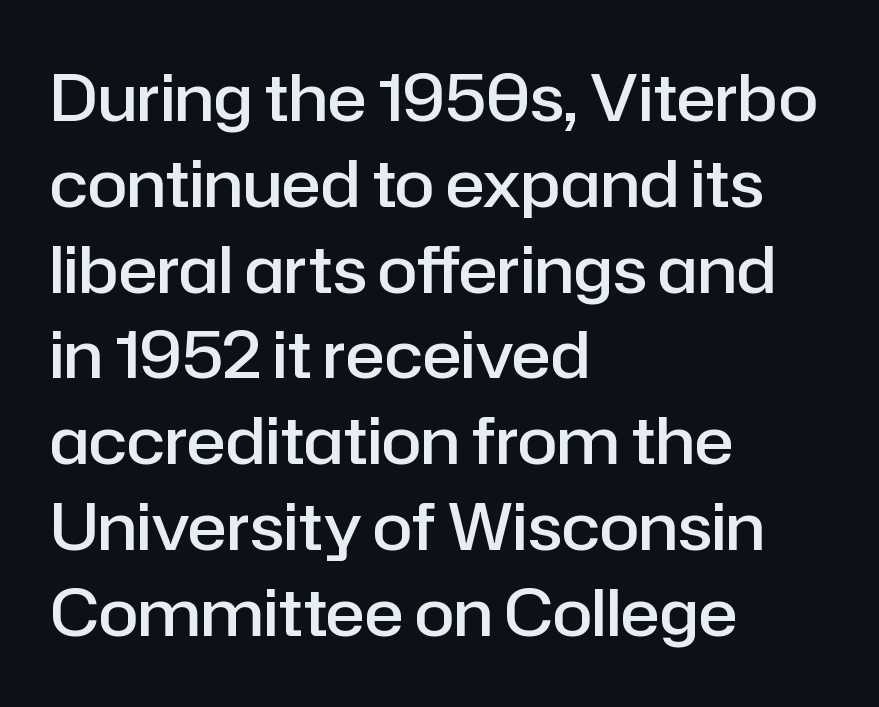
Spacing verdict: proportional, widths tailored to each character. No italicization has been applied; the sample stays upright. Has an underline been added? It has not. Does the weight exceed regular? Yes, but only to semibold. Regarding leading, the lines here are spaced in the standard way. A typesetter would call this zero additional tracking.
